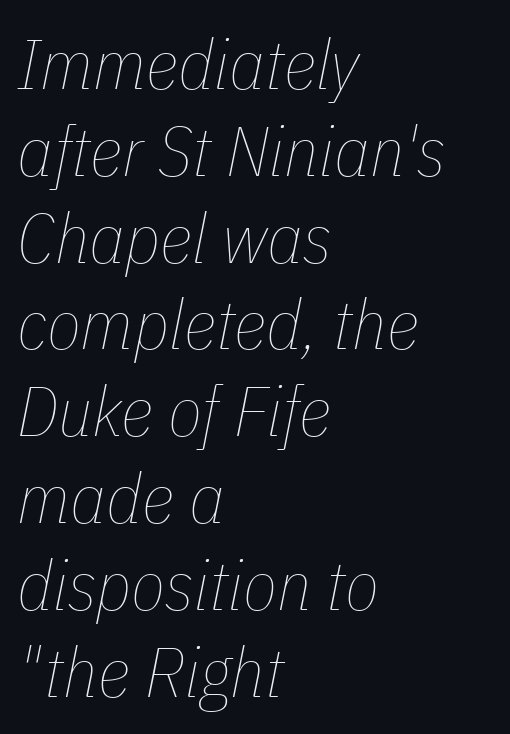
Q: Is the text bold? A: No.
Q: Is the text italic (slanted)? A: Yes, it leans right by about 11 degrees.
Q: Is the text underlined? A: No.
Q: How is the paragraph aligned? A: Left-aligned.
Q: Is the spacing between letters normal or unusually wide? A: Normal.
Q: Width (condensed, normal, or wide)? A: Condensed.
Q: Stroke contrast? A: Low.
Q: x-height? A: Medium.
Q: Monospaced? A: No.
